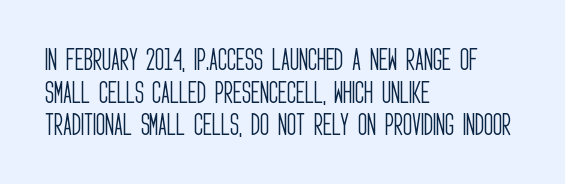
The image shows 25 px text type, upright; set left-aligned, normal line spacing (1.31x), normal letter spacing, not underlined.
